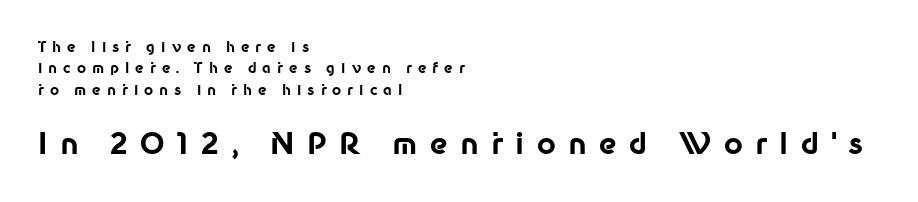
Weight check: bold — yes, fully. This sample has the flowing, uneven cadence of proportional lettering. Is there much room between lines? A standard amount, neither cramped nor airy. Check where the strokes stop: nothing finishes them off — pure sans. Notice how the stems are strictly vertical — no italics here.
